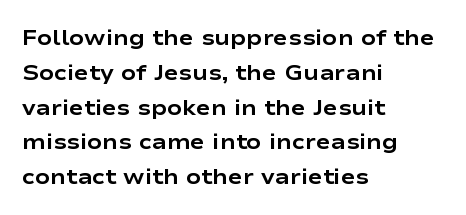
The image shows 22 px bold type, upright; set left-aligned, normal line spacing (1.58x), normal letter spacing, not underlined.
